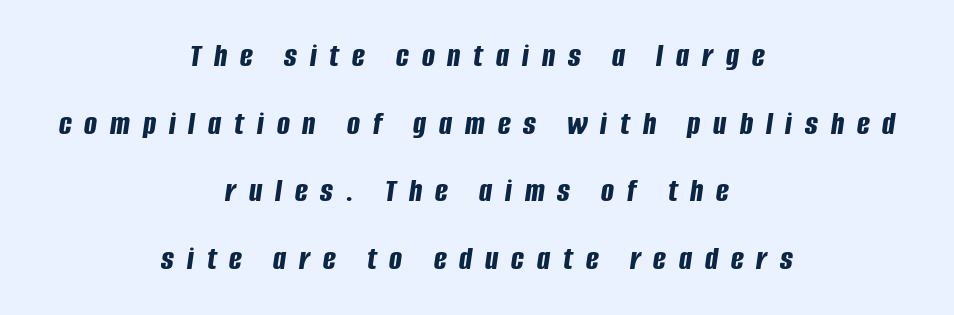
Q: Is the text bold? A: Yes.
Q: Is the text italic (slanted)? A: Yes, it leans right by about 8 degrees.
Q: Is the text underlined? A: No.
Q: How is the paragraph aligned? A: Centered.
Q: Is the spacing between letters normal or unusually wide? A: Unusually wide.
Q: Is the spacing between lines tight, normal or loose? A: Loose.
Q: Width (condensed, normal, or wide)? A: Condensed.
Q: Stroke contrast? A: Low.
Q: x-height? A: Large.
Q: Monospaced? A: No.
